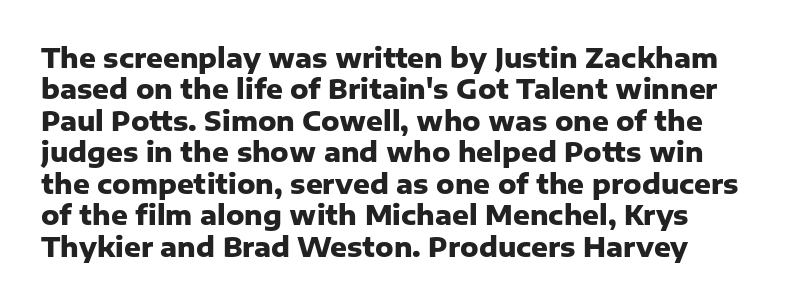
{"italic": "no", "bold": "yes", "underline": "no", "line_spacing_ratio": 1.21, "letter_spacing": "normal", "letter_spacing_em": 0.0, "glyph_px": 26}
